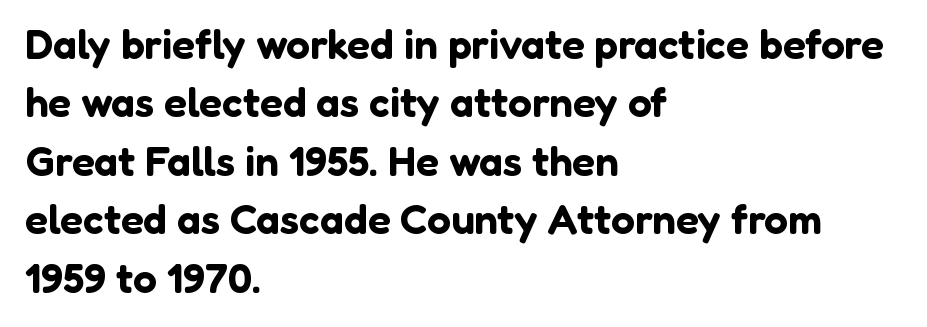
The image shows 42 px sans-serif type, upright; set left-aligned, normal line spacing (1.39x), normal letter spacing, not underlined; low stroke contrast and a medium x-height.
